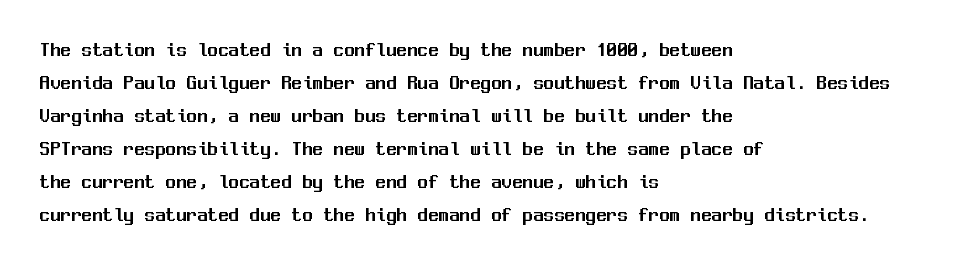
Do the letters lean? They stand straight. You could call the tracking neutral — neither tight nor loose. The passage shown is not underscored anywhere. The ragged edge is on the right, which tells us the setting is flush left. Students, observe: this is what conventionally led text looks like.
